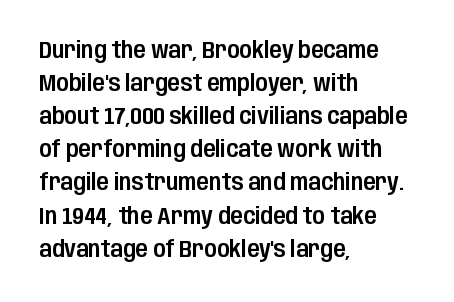
{"italic": "no", "underline": "no", "align": "left", "line_spacing": "normal", "line_spacing_ratio": 1.44, "letter_spacing": "normal", "letter_spacing_em": 0.0, "glyph_px": 23}
